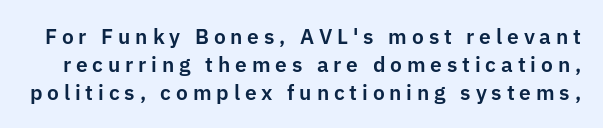
Q: Is the text italic (slanted)? A: No, it is upright.
Q: Is the text underlined? A: No.
Q: Is the spacing between letters normal or unusually wide? A: Unusually wide.
Q: Is the spacing between lines tight, normal or loose? A: Normal.
